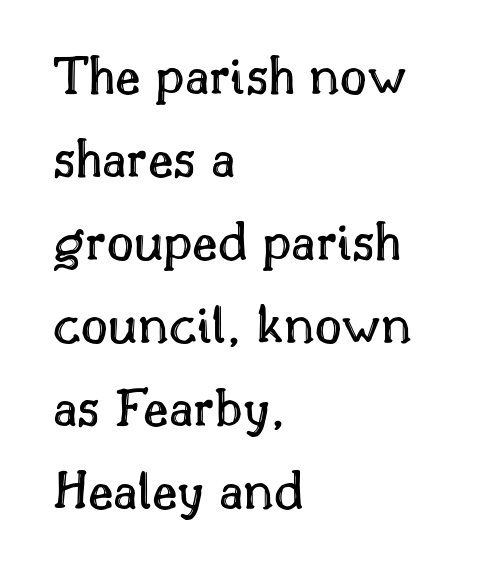
Ascenders rise straight up at ninety degrees. The rag falls on the right side of this text block. Underlining? Definitely not there. Baseline-to-baseline distance is the conventional proportion of letter height. This sample has the flowing, uneven cadence of proportional lettering.
